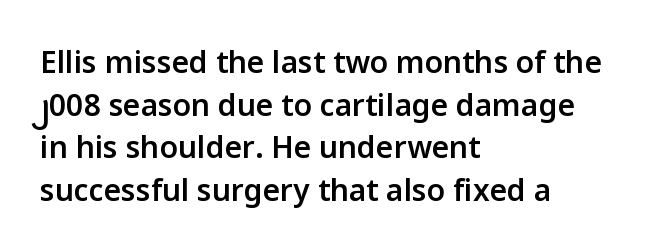
Q: Is the text bold? A: Semi-bold.
Q: Is the text italic (slanted)? A: No, it is upright.
Q: Is the typeface a serif or a sans-serif typeface? A: Sans-serif.
Q: Is the text underlined? A: No.
Q: How is the paragraph aligned? A: Left-aligned.
Q: Is the spacing between letters normal or unusually wide? A: Normal.
Q: Is the spacing between lines tight, normal or loose? A: Normal.
Q: Width (condensed, normal, or wide)? A: Normal.
Q: Stroke contrast? A: Low.
Q: x-height? A: Medium.
Q: Monospaced? A: No.
